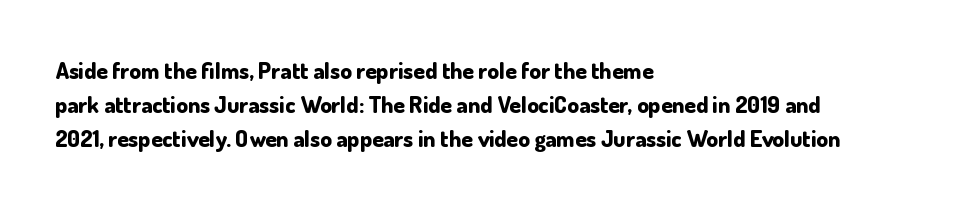
Q: Is the text bold? A: Yes.
Q: Is the text italic (slanted)? A: No, it is upright.
Q: Is the text underlined? A: No.
Q: How is the paragraph aligned? A: Left-aligned.
Q: Is the spacing between letters normal or unusually wide? A: Normal.
Q: Is the spacing between lines tight, normal or loose? A: Normal.
